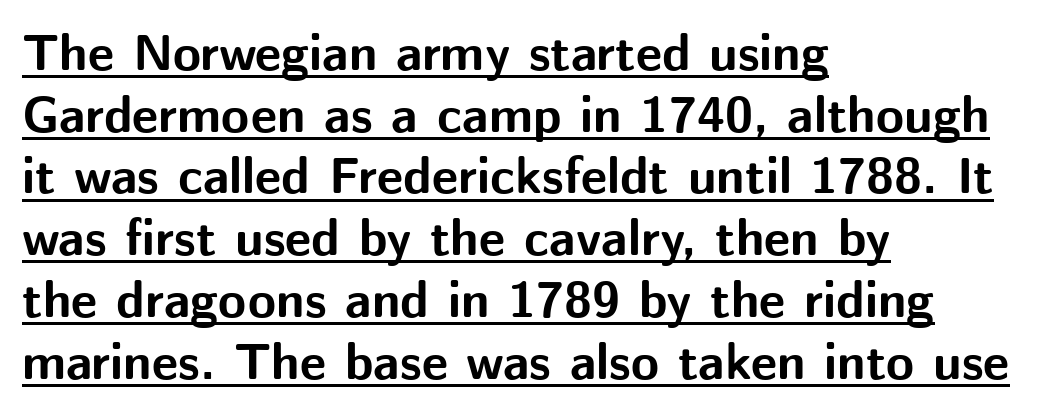
{"serif": "no", "italic": "no", "bold": "yes", "weight": "bold", "width": "normal", "stroke_contrast": "medium", "x_height": "medium", "monospaced": "no", "underline": "yes", "align": "left", "line_spacing_ratio": 1.21, "letter_spacing": "normal", "letter_spacing_em": 0.0, "glyph_px": 51}
